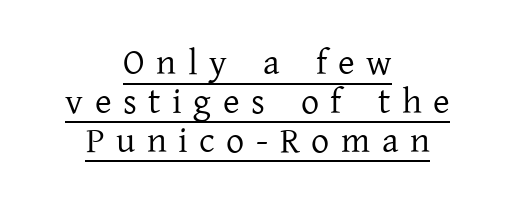
{"serif": "yes", "italic": "no", "bold": "no", "weight": "regular", "width": "normal", "stroke_contrast": "low", "x_height": "medium", "monospaced": "no", "underline": "yes", "align": "center", "line_spacing": "tight", "line_spacing_ratio": 1.08, "letter_spacing": "wide", "letter_spacing_em": 0.32, "glyph_px": 36}
